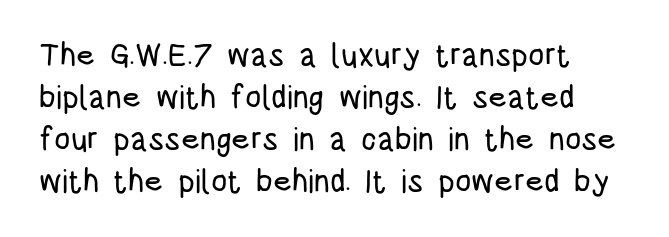
Horizontal alignment here is leftward, the default for most running prose. A sans-serif font was chosen for this passage. Note the varied advance widths — an 'i' is clearly narrower than an 'm'. The axis of the letterforms is exactly vertical. Characters follow at the spacing the type designer built in. The specimen omits any rule beneath the text block's lines.
